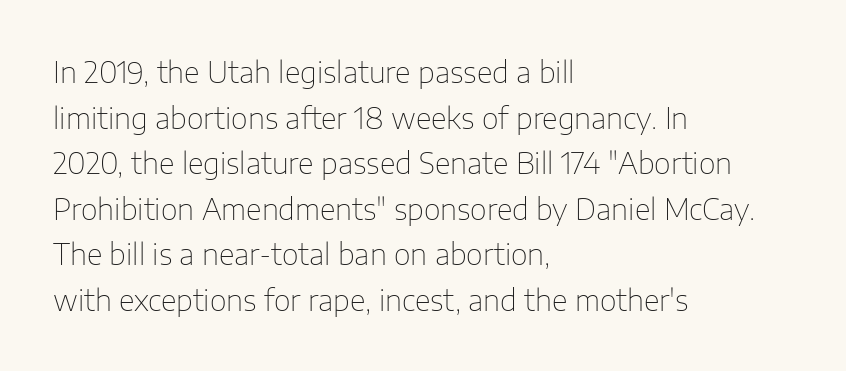
The type is set solid horizontally, with unmodified tracking. Is there any slant? The stems are plumb. Which margin do the lines hug? The left one — the right edge is uneven. Looks like regular typesetting: each glyph gets only the width it needs. Classification — sans serif.
